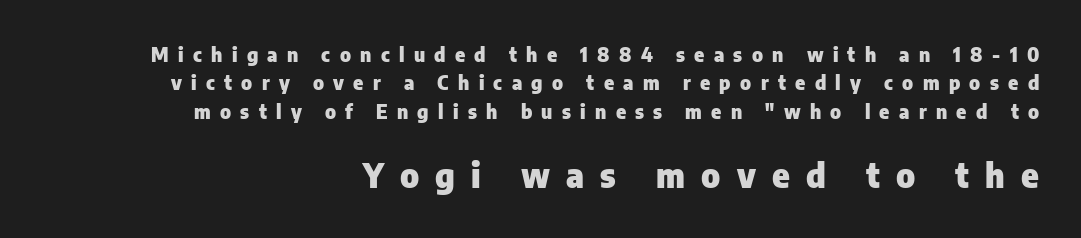
All the whitespace from short lines collects on the left. A typesetter would call this leading conventional body-copy spacing. A typesetter would call this proportional, since set widths differ per character. Rule under the text: the space is simply empty.
